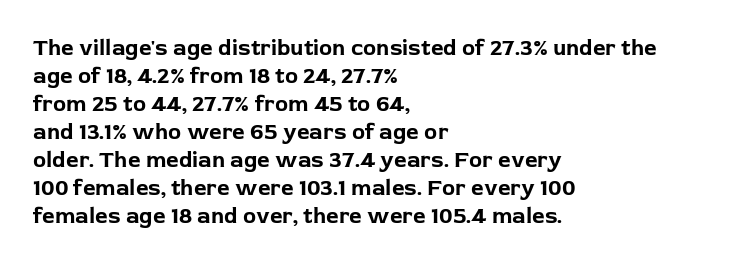
The image shows 22 px bold type, upright; set left-aligned, normal line spacing (1.27x), normal letter spacing, not underlined.
